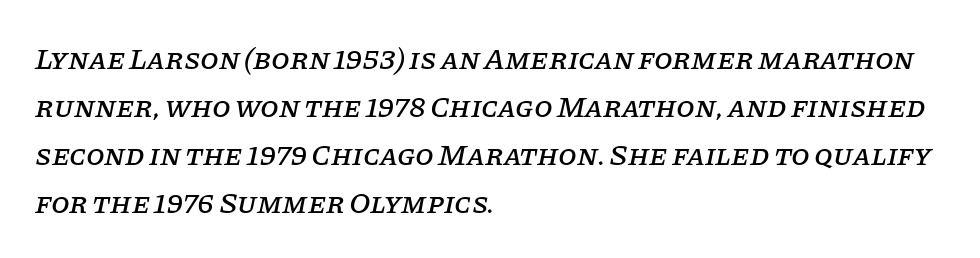
The image shows 30 px serif type, italic (leaning right); set left-aligned, normal line spacing (1.6x), normal letter spacing, not underlined; low stroke contrast and a large x-height.
